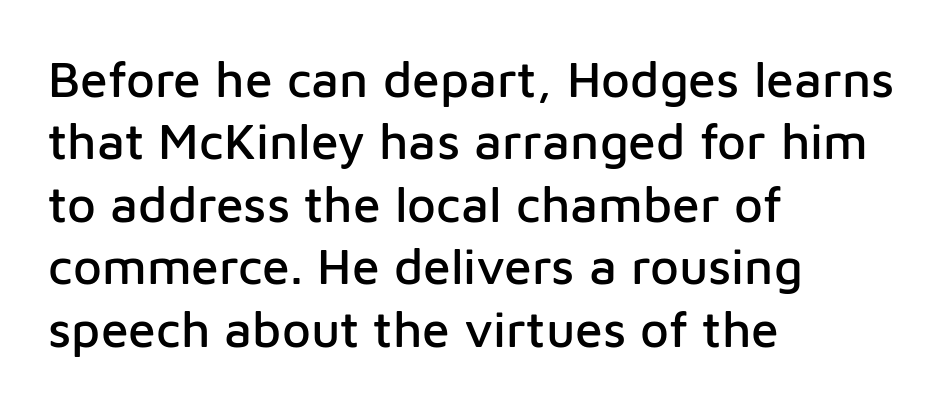
The image shows 50 px sans-serif type, upright; set left-aligned, normal line spacing (1.25x), normal letter spacing, not underlined; low stroke contrast and a medium x-height.
